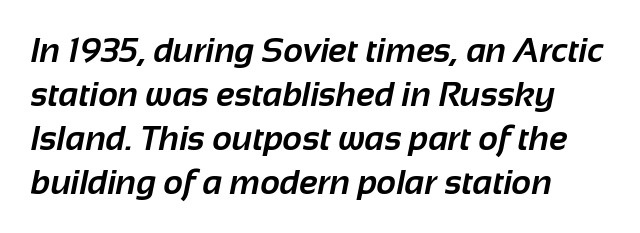
{"serif": "no", "bold": "yes", "weight": "bold", "width": "normal", "stroke_contrast": "low", "x_height": "medium", "monospaced": "no", "underline": "no", "line_spacing": "normal", "line_spacing_ratio": 1.29, "letter_spacing": "normal", "letter_spacing_em": 0.0, "glyph_px": 34}
